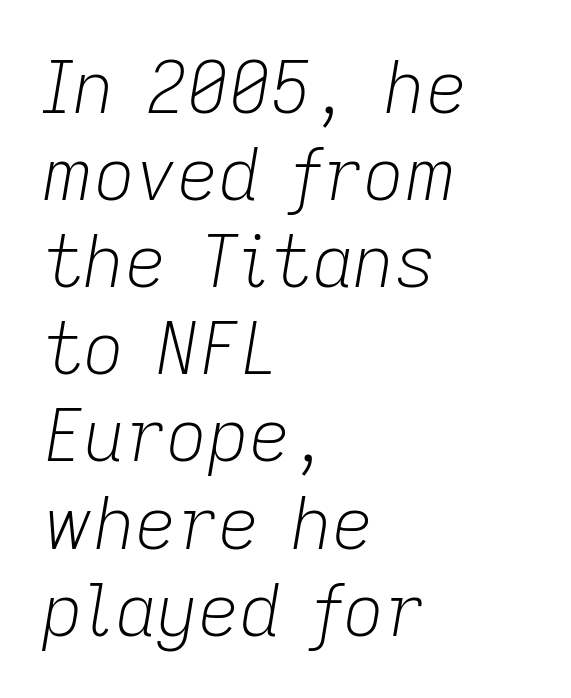
Unbolded letterforms with no extra heft. The face used here is rendered with its standard letterfit. Typeset ragged right — the left edge is the straight one. The passage shown is typed in a proportional face where columns would drift. Would a proofreader flag this as italicized? Yes.
